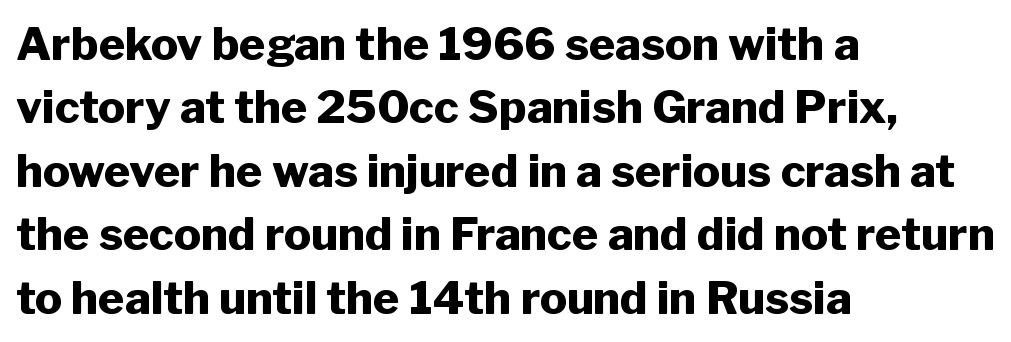
The image shows 45 px heavy sans-serif type, upright; set left-aligned, normal line spacing (1.41x), normal letter spacing, not underlined; low stroke contrast and a medium x-height.
